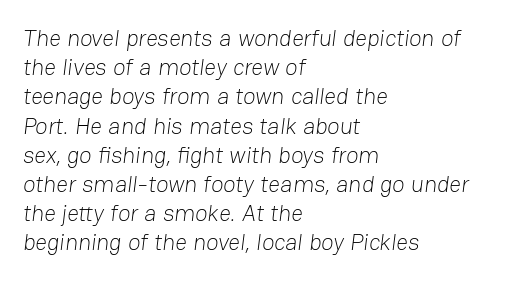
The image shows 23 px text type; set left-aligned, normal line spacing (1.27x), normal letter spacing, not underlined.
